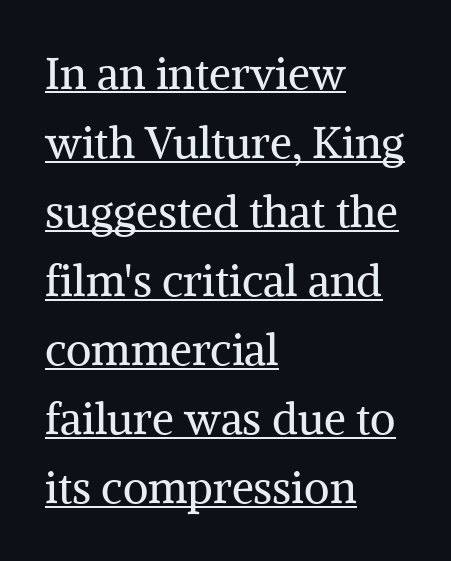
{"serif": "yes", "italic": "no", "bold": "no", "weight": "regular", "width": "normal", "stroke_contrast": "medium", "x_height": "medium", "monospaced": "no", "underline": "yes", "align": "left", "line_spacing": "normal", "line_spacing_ratio": 1.57, "letter_spacing": "normal", "letter_spacing_em": 0.0, "glyph_px": 44}
